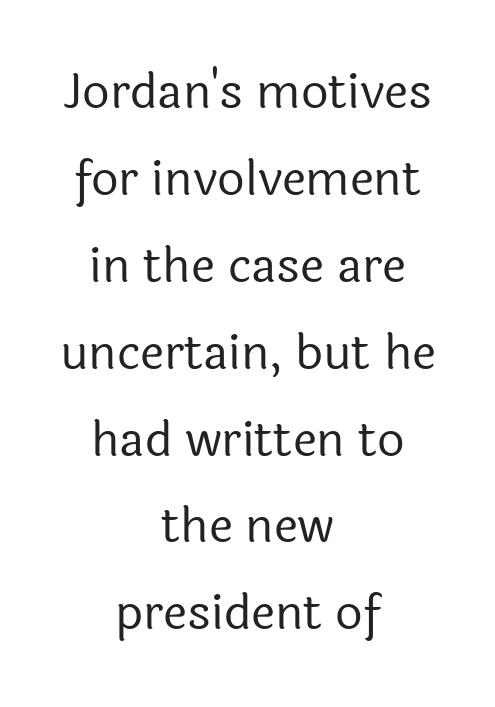
{"serif": "no", "italic": "no", "bold": "no", "weight": "regular", "width": "normal", "x_height": "medium", "monospaced": "no", "underline": "no", "align": "center", "line_spacing_ratio": 1.81, "letter_spacing": "normal", "letter_spacing_em": 0.0, "glyph_px": 48}
